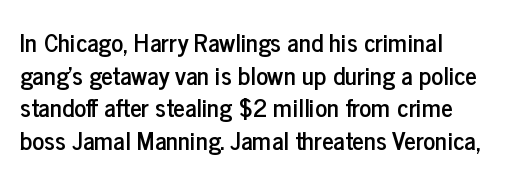
Tracking value appears to be zero — textbook default spacing. This rendering features lettering with no underline. Do the letters lean? They stand straight. Honestly, the row spacing looks completely unremarkable.
